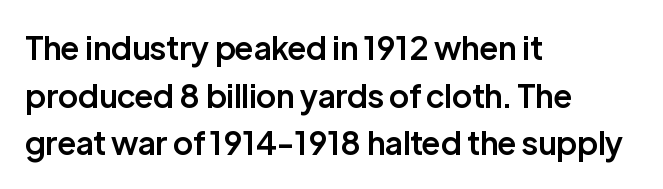
The image shows 32 px semibold sans-serif type, upright; set left-aligned, normal line spacing (1.49x), normal letter spacing, not underlined; low stroke contrast and a medium x-height.
